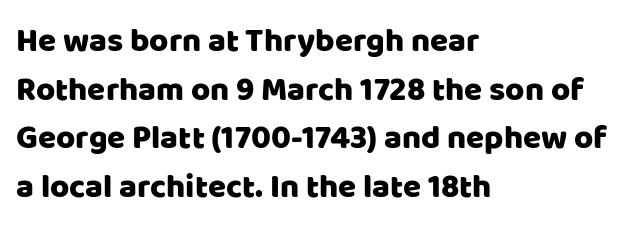
Anything drawn beneath the words? Only blank space. Varying glyph widths throughout — classic text-font behaviour. The rendering anchors every line to the left-hand side. Italic? Not at all — the glyphs are vertical. The type family on display is of the sans-serif kind.
